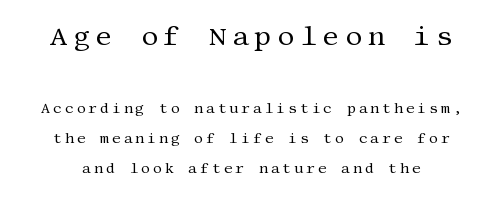
Q: Is the text bold? A: No.
Q: Is the text italic (slanted)? A: No, it is upright.
Q: Is the text underlined? A: No.
Q: Is the spacing between letters normal or unusually wide? A: Unusually wide.
Q: Is the spacing between lines tight, normal or loose? A: Loose.
Q: Which block of text is set in a larger size, the first (top) or the second (bottom)? A: The first (top) one.
